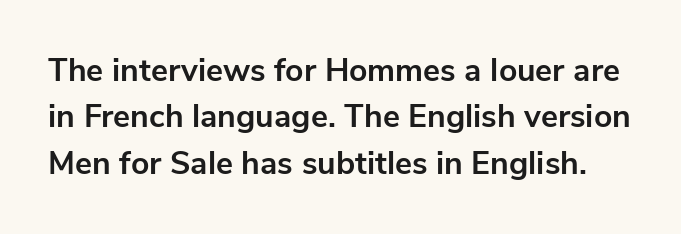
The image shows 32 px bold sans-serif type, upright; set normal line spacing (1.45x), normal letter spacing, not underlined; low stroke contrast and a medium x-height.
